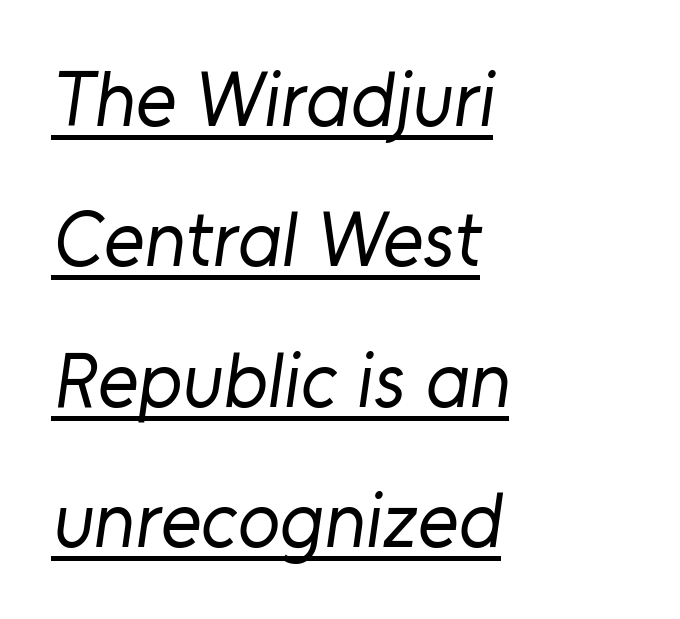
Q: Is the text bold? A: No.
Q: Is the typeface a serif or a sans-serif typeface? A: Sans-serif.
Q: Is the text underlined? A: Yes.
Q: How is the paragraph aligned? A: Left-aligned.
Q: Is the spacing between letters normal or unusually wide? A: Normal.
Q: Width (condensed, normal, or wide)? A: Normal.
Q: Stroke contrast? A: Low.
Q: x-height? A: Medium.
Q: Monospaced? A: No.
